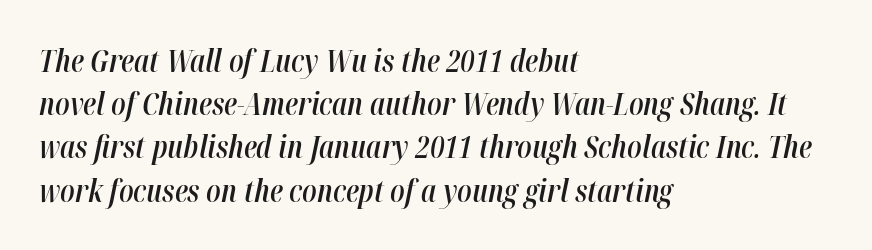
The image shows 30 px semibold, condensed type, italic (leaning right); set left-aligned, normal line spacing (1.44x), normal letter spacing, not underlined; high stroke contrast and a medium x-height.
